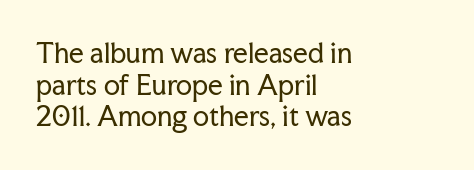
Q: Is the text bold? A: No.
Q: Is the text italic (slanted)? A: No, it is upright.
Q: Is the text underlined? A: No.
Q: How is the paragraph aligned? A: Left-aligned.
Q: Is the spacing between letters normal or unusually wide? A: Normal.
